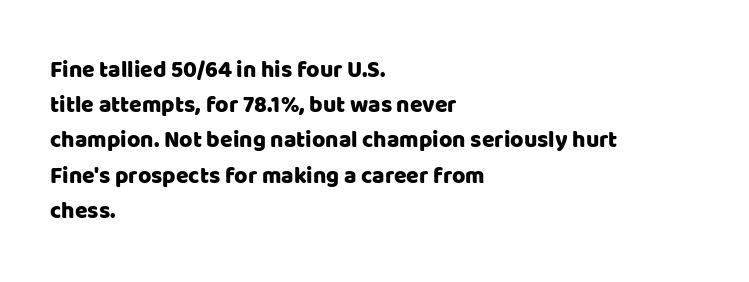
The image shows 23 px text type, upright; set left-aligned, normal line spacing (1.53x), normal letter spacing, not underlined.
